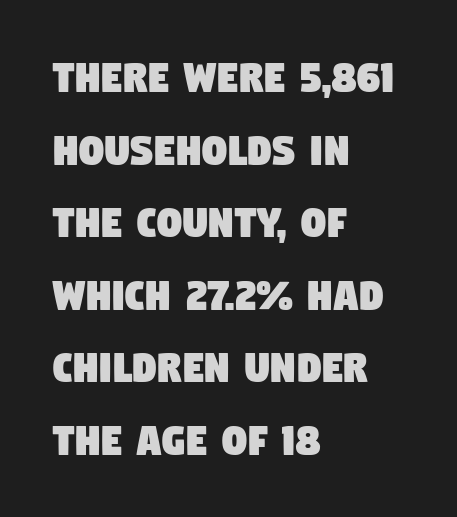
The image shows 49 px condensed sans-serif type; set left-aligned, normal line spacing (1.48x), normal letter spacing, not underlined; low stroke contrast and a large x-height.
